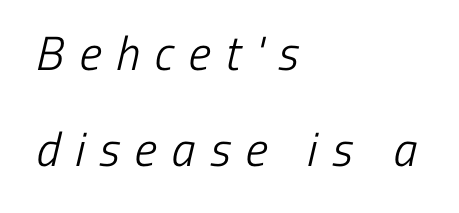
In terms of letterform style, serifs are entirely absent. Looks like regular typesetting: each glyph gets only the width it needs. Widely set lines give the paragraph a tall, airy silhouette. The letters look calm and open, with moderate or lighter stems. Each row of text sits above clean, open space.
